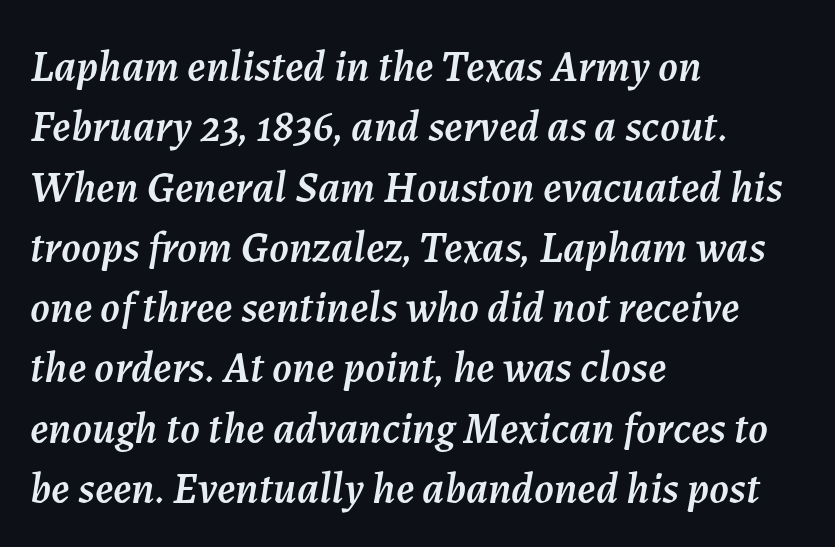
Q: Is the text italic (slanted)? A: Yes, it leans right by about 7 degrees.
Q: Is the text underlined? A: No.
Q: How is the paragraph aligned? A: Left-aligned.
Q: Is the spacing between letters normal or unusually wide? A: Normal.
Q: Is the spacing between lines tight, normal or loose? A: Normal.
Q: Width (condensed, normal, or wide)? A: Normal.
Q: Stroke contrast? A: Medium.
Q: x-height? A: Medium.
Q: Monospaced? A: No.
